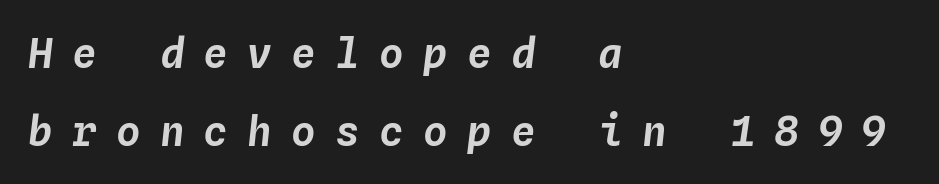
{"italic": "yes", "lean": "right", "slant_degrees": 4, "width": "normal", "stroke_contrast": "low", "x_height": "medium", "monospaced": "yes", "underline": "no", "align": "left", "line_spacing": "loose", "line_spacing_ratio": 1.9, "letter_spacing": "wide", "letter_spacing_em": 0.47, "glyph_px": 41}
